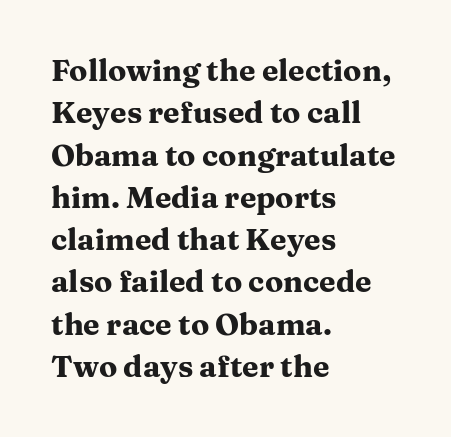
The image shows 30 px heavy, wide serif type, upright; set left-aligned, normal line spacing (1.41x), normal letter spacing, not underlined; medium stroke contrast and a medium x-height.
